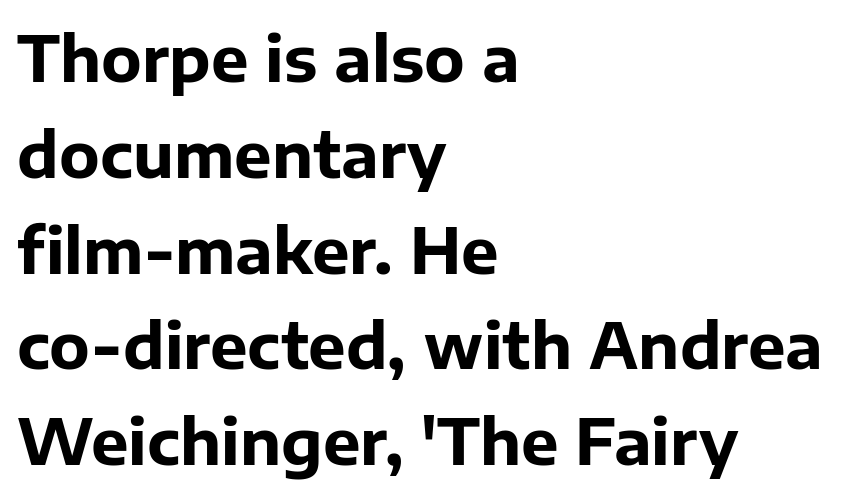
Spacing verdict: proportional, widths tailored to each character. Does the weight exceed regular? Yes, all the way to bold. Tall strokes in this sample are plumb rather than angled. Look at the bottom of the vertical strokes: they stop flat, with no serifs. Notice how descenders clear the ascenders below comfortably — that's standard leading.
